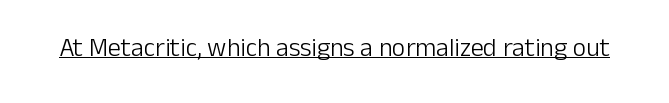
Short note: letters normally spaced. Is this a heavy cut? Hardly; it is regular or lighter. This sample uses an upright cut, with every glyph sitting square on the baseline. Is there an underline? Yes — a line sits under the letters.
